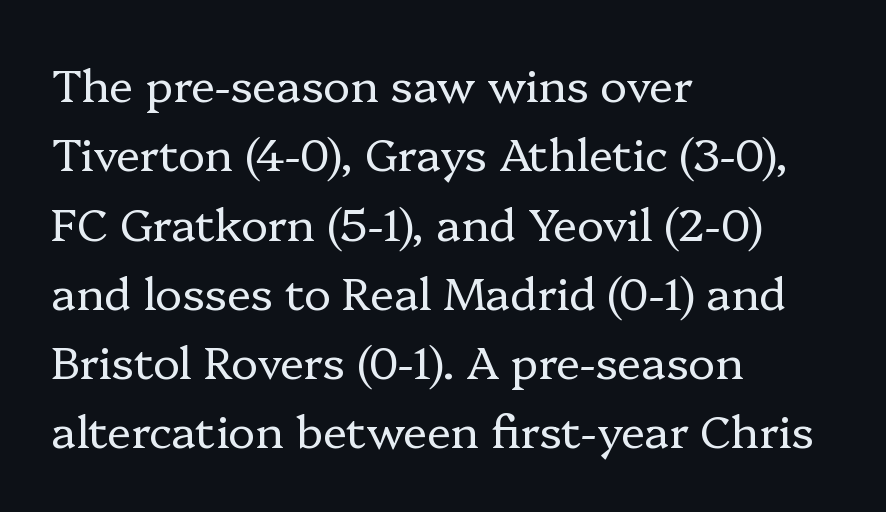
The letters sit at their default tracking, neither squeezed nor spread. Is there much room between lines? A standard amount, neither cramped nor airy. Think standard paragraph weight, or any step lighter than that. Decoration check: the copy has no underline. Do the characters align in a grid? No, the font is proportional.
